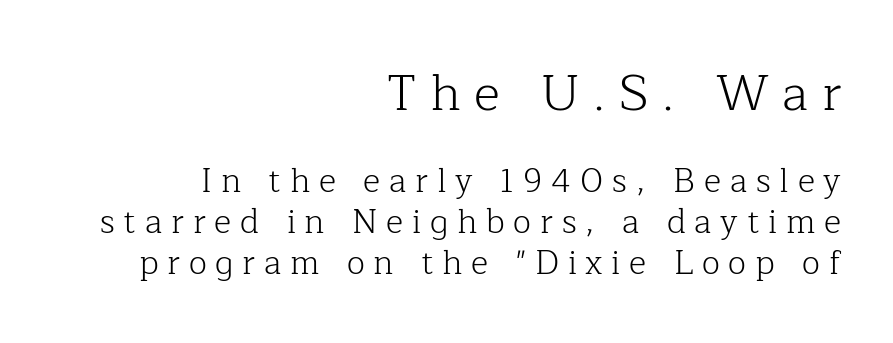
{"serif": "yes", "italic": "no", "bold": "no", "weight": "light", "width": "normal", "stroke_contrast": "low", "x_height": "medium", "monospaced": "no", "underline": "no", "align": "right", "line_spacing_ratio": 1.24, "letter_spacing": "wide", "letter_spacing_em": 0.27, "larger_block": "first", "size_ratio": 1.52, "glyph_px": 50}
